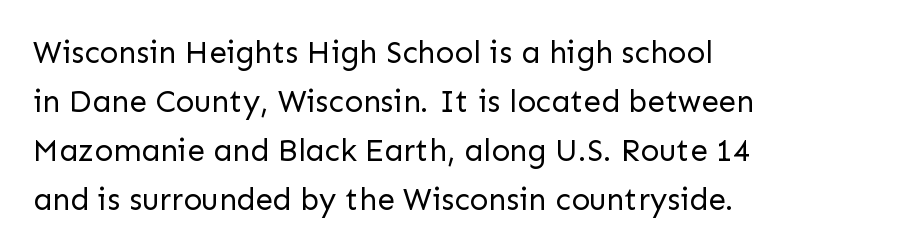
Do the letters lean? They stand straight. Baseline-to-baseline distance is the conventional proportion of letter height. Check where the strokes stop: nothing finishes them off — pure sans. The strip under each line holds only bare page. The typeface has the unassuming heft of standard copy or less.
